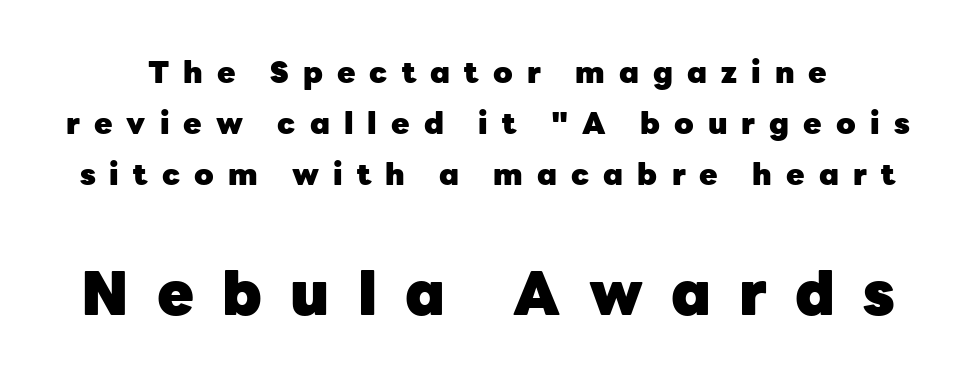
The image shows 60 px heavy sans-serif type, upright; set normal line spacing (1.7x), unusually wide letter spacing (+0.47 em), not underlined; the second (bottom) block is 2.0x larger; low stroke contrast and a medium x-height.
